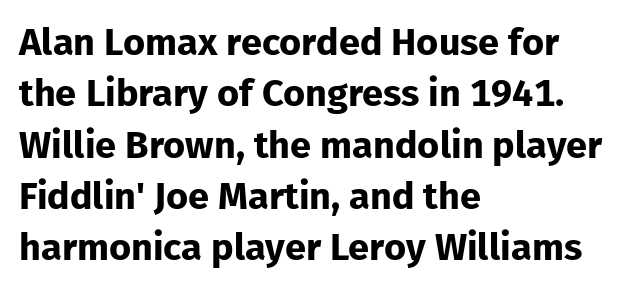
The passage shown is not underscored anywhere. A roman cut, with each character standing at attention. A student would call this left alignment; a typographer would say flush left, rag right. Inter-character spacing is left at the font's built-in metrics.
